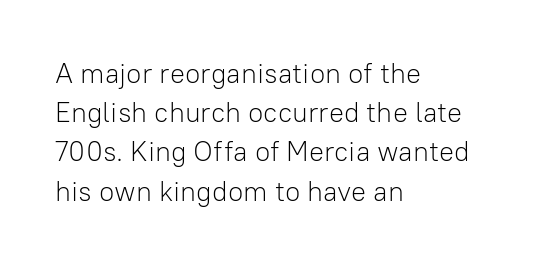
The characters display no serif detailing; their extremities are plain. Quick note: underline off. No italicization has been applied; the sample stays upright. The block of text has a typical density, with ordinary space between rows. The characters are drawn with everyday or finer stroke widths. Nobody touched the tracking dial on this one.
